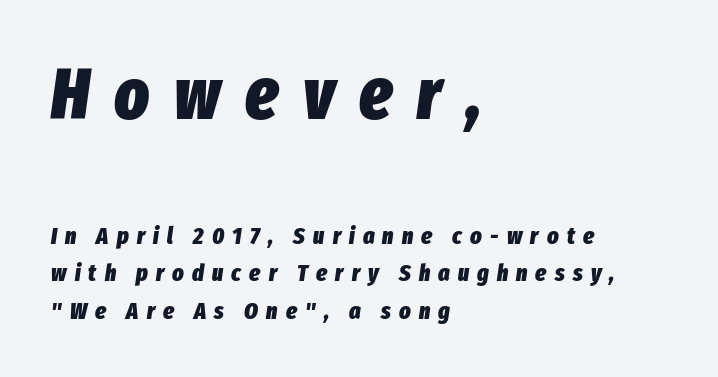
Caption: multi-line text, flush left, ragged right. Honestly, the row spacing looks completely unremarkable. Nobody drew a line under any word here. Each word looks stretched out because of the extra space between its letters. Size hierarchy here favors the leading block over the trailing one. It's the slanting kind of type.
